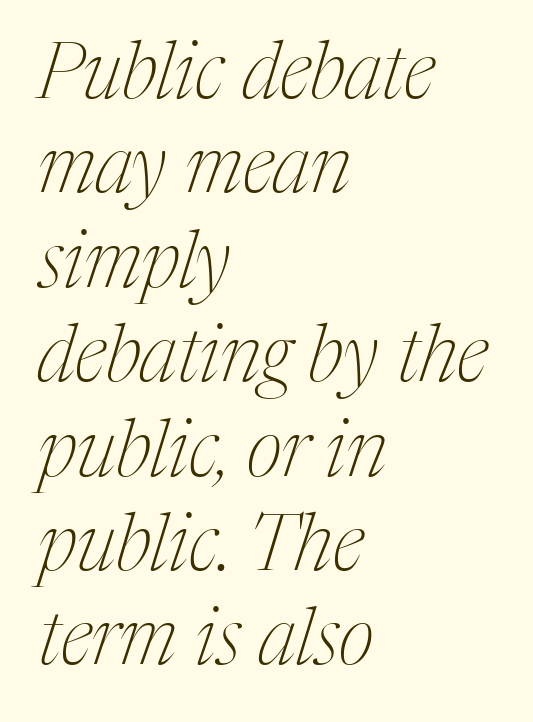
{"serif": "yes", "italic": "yes", "lean": "right", "slant_degrees": 17, "bold": "no", "weight": "thin", "width": "condensed", "stroke_contrast": "medium", "x_height": "medium", "monospaced": "no", "underline": "no", "align": "left", "line_spacing_ratio": 1.21, "letter_spacing": "normal", "letter_spacing_em": 0.0, "glyph_px": 78}
